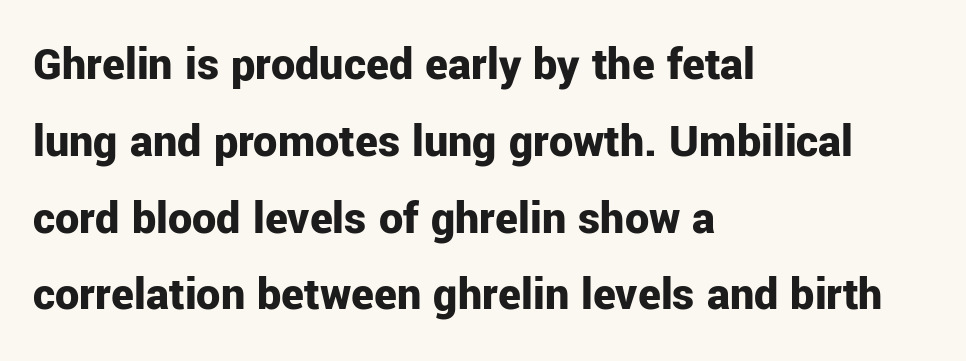
The image shows 48 px bold sans-serif type, upright; set left-aligned, normal line spacing (1.6x), normal letter spacing, not underlined; low stroke contrast and a medium x-height.
